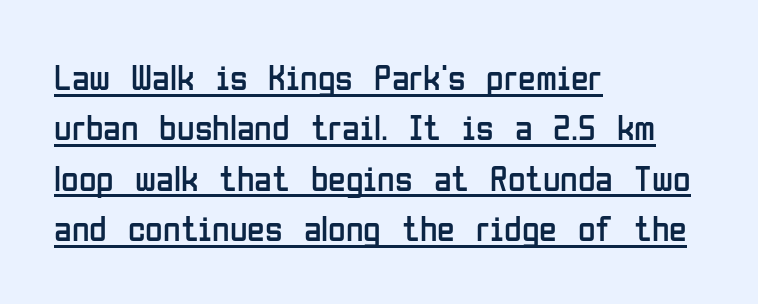
Q: Is the text bold? A: No.
Q: Is the text italic (slanted)? A: No, it is upright.
Q: Is the typeface a serif or a sans-serif typeface? A: Sans-serif.
Q: Is the text underlined? A: Yes.
Q: How is the paragraph aligned? A: Left-aligned.
Q: Is the spacing between letters normal or unusually wide? A: Normal.
Q: Is the spacing between lines tight, normal or loose? A: Normal.
Q: Width (condensed, normal, or wide)? A: Condensed.
Q: Stroke contrast? A: Low.
Q: x-height? A: Medium.
Q: Monospaced? A: No.
